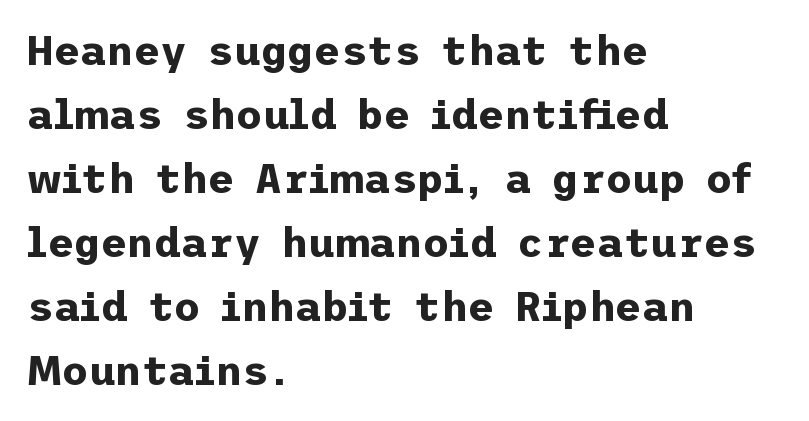
Q: Is the text bold? A: Yes.
Q: Is the text italic (slanted)? A: No, it is upright.
Q: Is the typeface a serif or a sans-serif typeface? A: Sans-serif.
Q: Is the text underlined? A: No.
Q: How is the paragraph aligned? A: Left-aligned.
Q: Is the spacing between letters normal or unusually wide? A: Normal.
Q: Is the spacing between lines tight, normal or loose? A: Normal.
Q: Width (condensed, normal, or wide)? A: Normal.
Q: Stroke contrast? A: Low.
Q: x-height? A: Medium.
